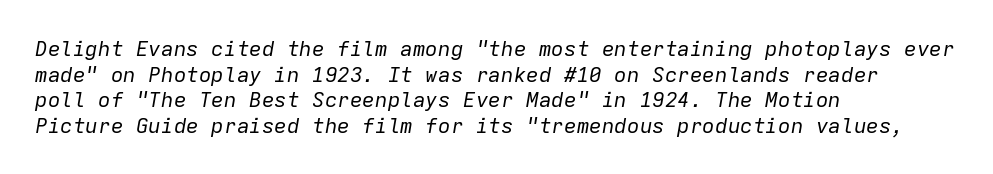
Q: Is the text bold? A: No.
Q: Is the text italic (slanted)? A: Yes, it leans right by about 9 degrees.
Q: Is the text underlined? A: No.
Q: How is the paragraph aligned? A: Left-aligned.
Q: Is the spacing between letters normal or unusually wide? A: Normal.
